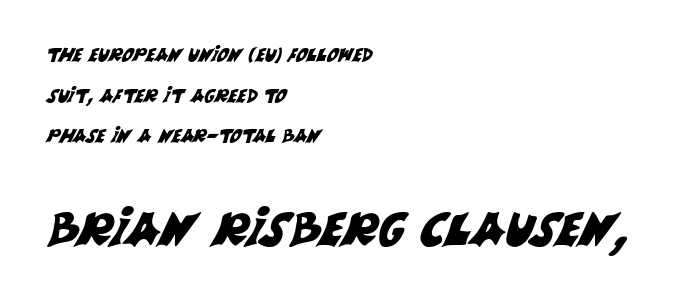
{"serif": "no", "width": "normal", "stroke_contrast": "medium", "x_height": "large", "monospaced": "no", "underline": "no", "align": "left", "line_spacing": "loose", "line_spacing_ratio": 2.26, "letter_spacing": "normal", "letter_spacing_em": 0.0, "larger_block": "second", "size_ratio": 2.56, "glyph_px": 46}
